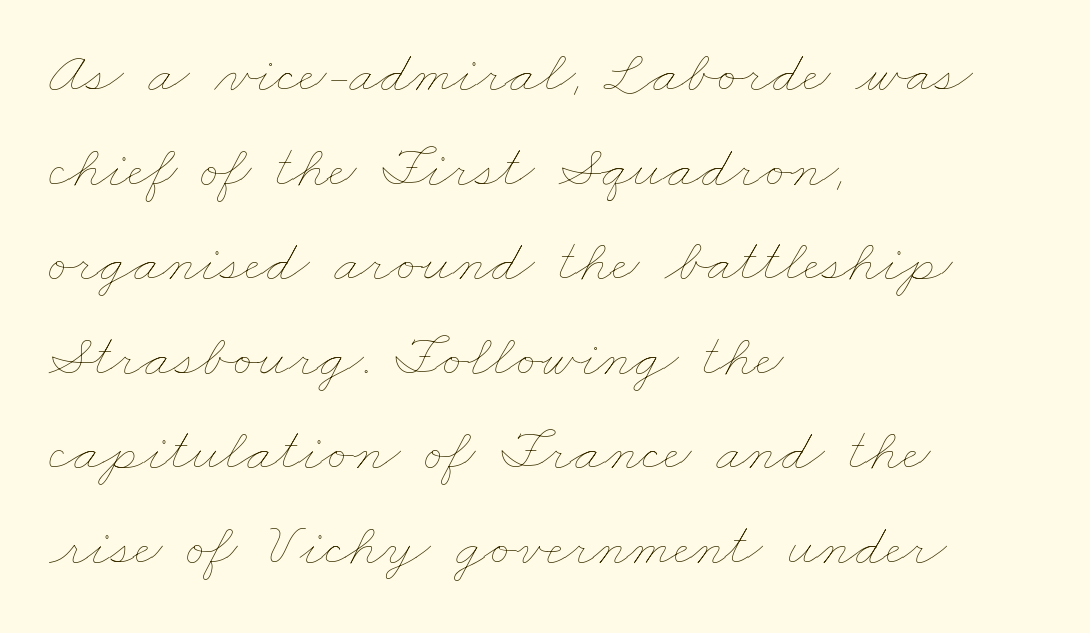
The image shows 61 px thin, wide type; set left-aligned, normal line spacing (1.55x), normal letter spacing, not underlined; low stroke contrast and a small x-height.
